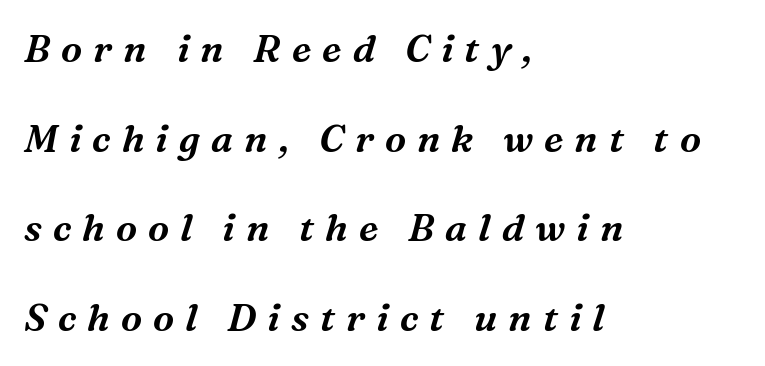
Small tapered or slab feet sit at the stroke ends, so this counts as serif. Clear beneath every line of the passage. Alignment: flush left. Here the designer chose a conventional face with non-uniform glyph widths. Someone cranked the tracking dial way up on this one. Leading: increased.
